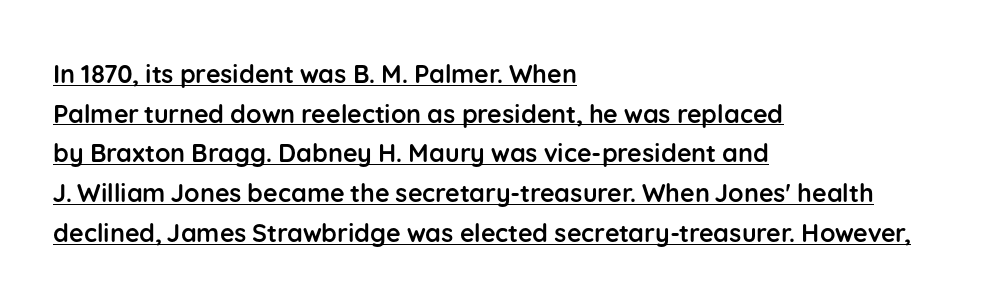
Default kerning and tracking; the words read as compact shapes. Each line of the rendering has a horizontal stroke beneath the glyphs. The leading is moderate, giving the passage an even texture. Every stem runs plumb, perpendicular to the baseline. Bold? Absolutely — the strokes are thick and heavy. Horizontal alignment here is leftward, the default for most running prose.
